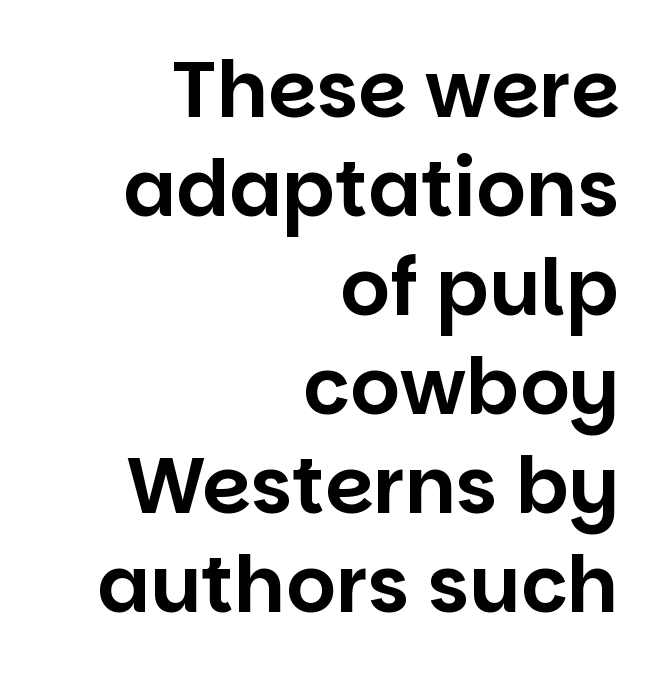
The image shows 78 px sans-serif type, upright; set right-aligned, normal line spacing (1.27x), normal letter spacing, not underlined; low stroke contrast and a large x-height.
